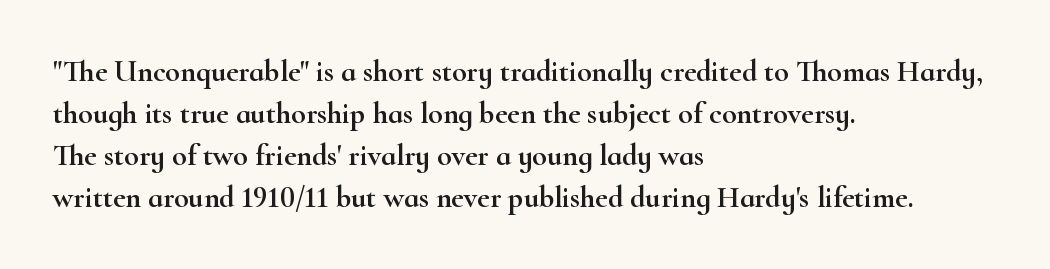
{"serif": "yes", "italic": "no", "width": "wide", "stroke_contrast": "high", "x_height": "small", "monospaced": "no", "underline": "no", "align": "left", "line_spacing": "normal", "line_spacing_ratio": 1.4, "letter_spacing": "normal", "letter_spacing_em": 0.0, "glyph_px": 30}
